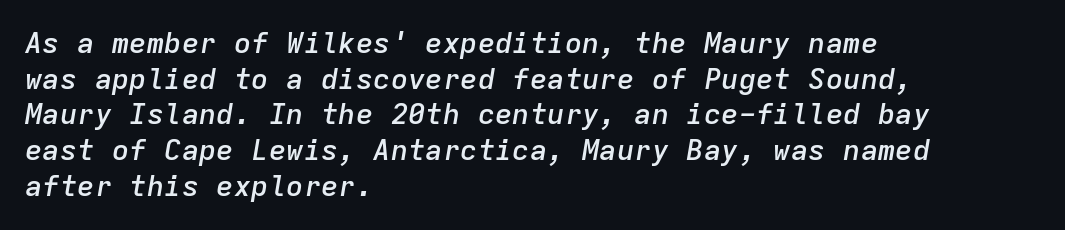
Glyph-to-glyph distance matches everyday printed text. The letters march in equal steps, a hallmark of fixed-pitch type. The ragged edge is on the right, which tells us the setting is flush left. The typography opts for an oblique posture over an upright one.
